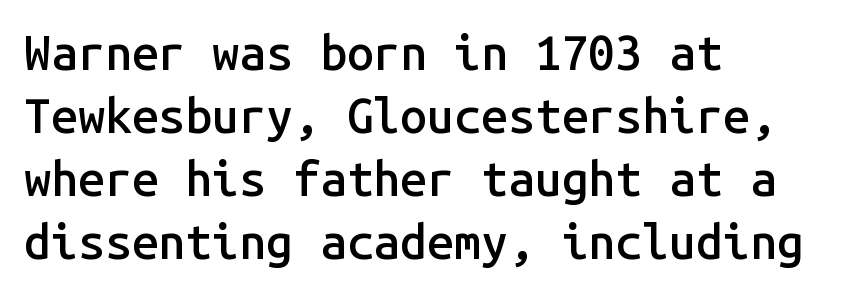
The image shows 48 px semibold sans-serif type, upright, monospaced; set left-aligned, normal line spacing (1.31x), normal letter spacing, not underlined; low stroke contrast and a medium x-height.
